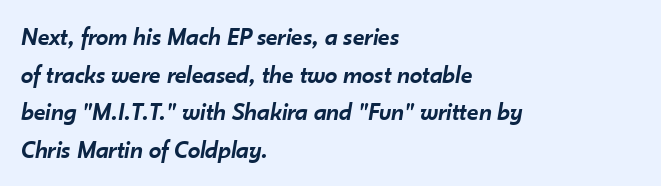
Q: Is the text bold? A: Semi-bold.
Q: Is the text italic (slanted)? A: Yes, it leans right by about 10 degrees.
Q: Is the text underlined? A: No.
Q: How is the paragraph aligned? A: Left-aligned.
Q: Is the spacing between letters normal or unusually wide? A: Normal.
Q: Is the spacing between lines tight, normal or loose? A: Normal.
